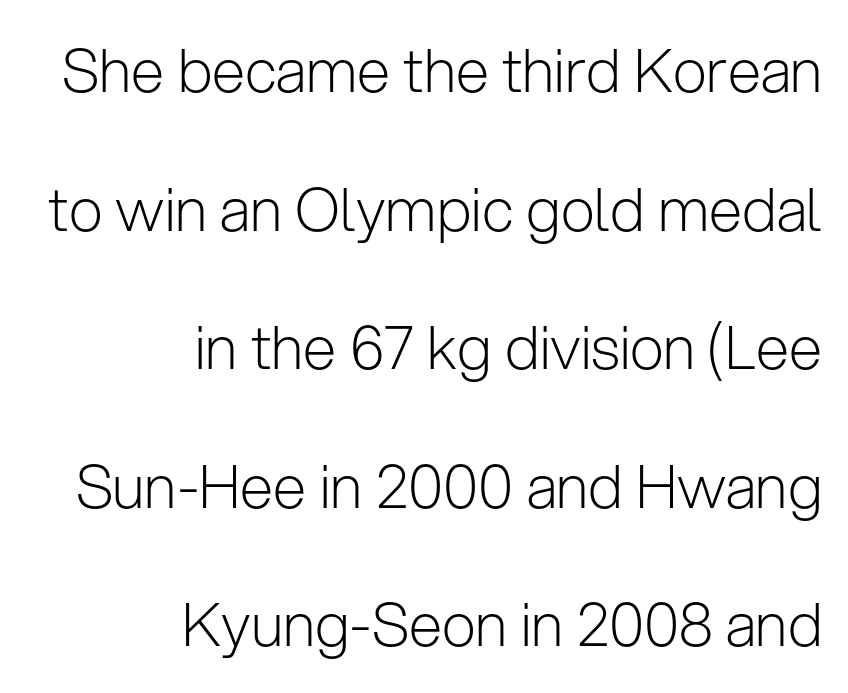
These lines are rendered in a variable-pitch font. The lines are spread far apart with generous leading. Regarding serifs, this sample does without them. Nope, not italic — everything's standing straight.
